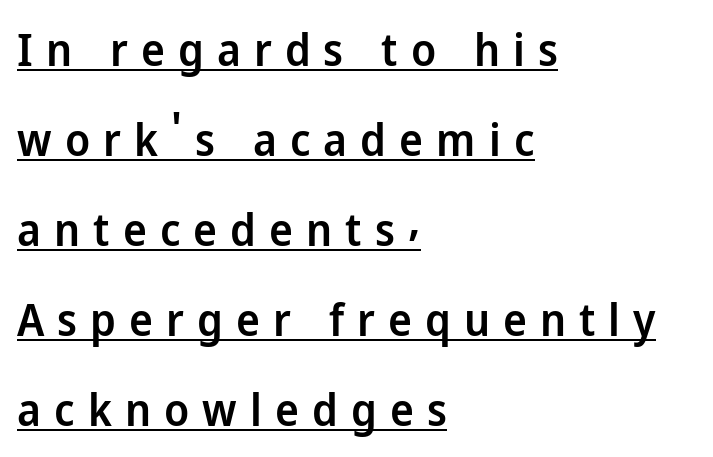
The image shows 45 px semibold sans-serif type, upright; set left-aligned, loose line spacing (2.0x), unusually wide letter spacing (+0.29 em), underlined; low stroke contrast and a medium x-height.
